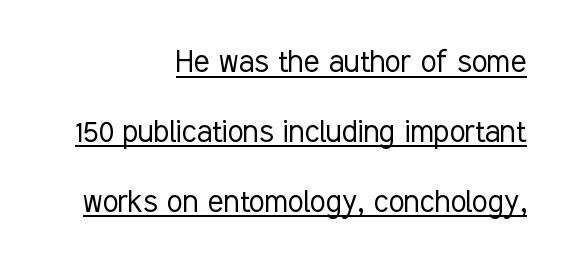
The rag falls on the left side of this text block. The rendered words wear a rule along their underside. Letters have the restrained weight of plain body copy at most. Vertically, the passage feels expansive, rows floating well apart. The glyphs in this specimen are sans serif.
